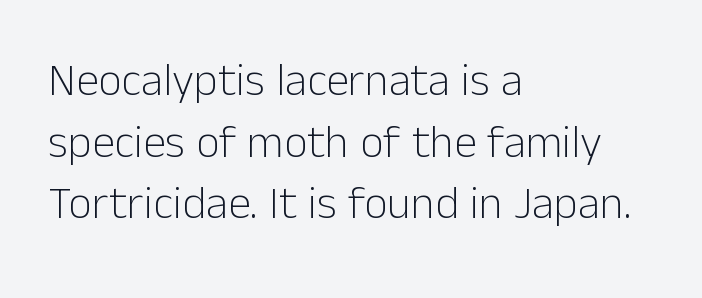
{"serif": "no", "italic": "no", "bold": "no", "weight": "light", "width": "normal", "stroke_contrast": "low", "x_height": "medium", "monospaced": "no", "underline": "no", "align": "left", "line_spacing": "normal", "line_spacing_ratio": 1.34, "letter_spacing": "normal", "letter_spacing_em": 0.0, "glyph_px": 46}
